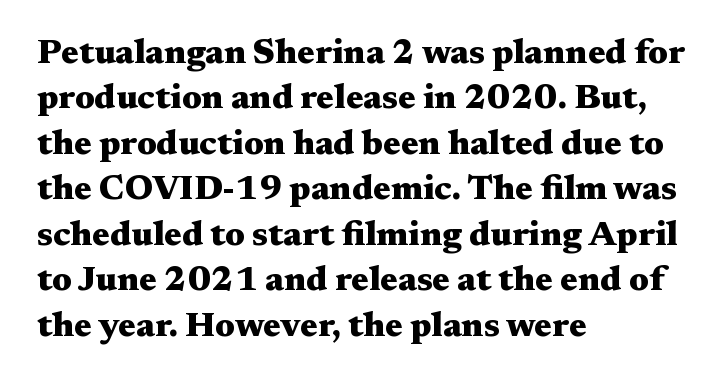
{"serif": "yes", "italic": "no", "bold": "yes", "weight": "heavy", "width": "wide", "stroke_contrast": "medium", "x_height": "medium", "monospaced": "no", "underline": "no", "align": "left", "line_spacing": "normal", "line_spacing_ratio": 1.3, "letter_spacing": "normal", "letter_spacing_em": 0.0, "glyph_px": 35}
